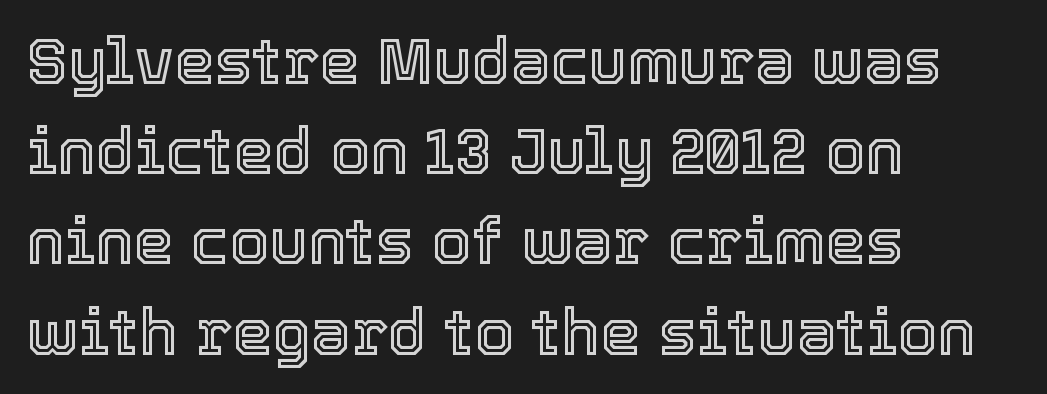
{"italic": "no", "width": "normal", "x_height": "medium", "monospaced": "no", "underline": "no", "align": "left", "line_spacing": "normal", "line_spacing_ratio": 1.41, "letter_spacing": "normal", "letter_spacing_em": 0.0, "glyph_px": 64}
